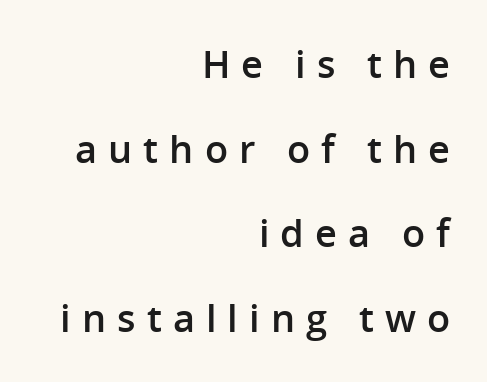
The image shows 38 px semibold sans-serif type, upright; set right-aligned, loose line spacing (2.23x), unusually wide letter spacing (+0.29 em), not underlined; low stroke contrast and a medium x-height.
